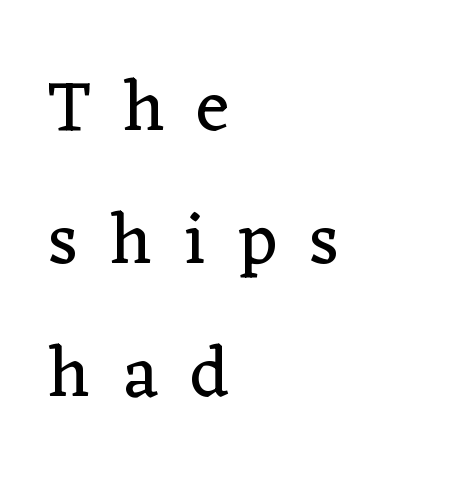
{"serif": "yes", "italic": "no", "bold": "no", "weight": "regular", "width": "normal", "stroke_contrast": "low", "x_height": "medium", "monospaced": "no", "underline": "no", "align": "left", "line_spacing_ratio": 1.87, "letter_spacing": "wide", "letter_spacing_em": 0.46, "glyph_px": 71}
